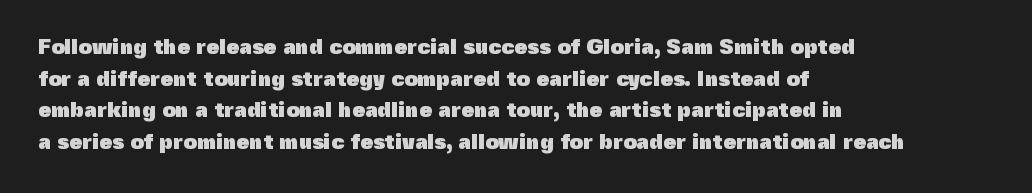
The image shows 21 px bold type, upright; set left-aligned, normal line spacing (1.51x), normal letter spacing, not underlined.
